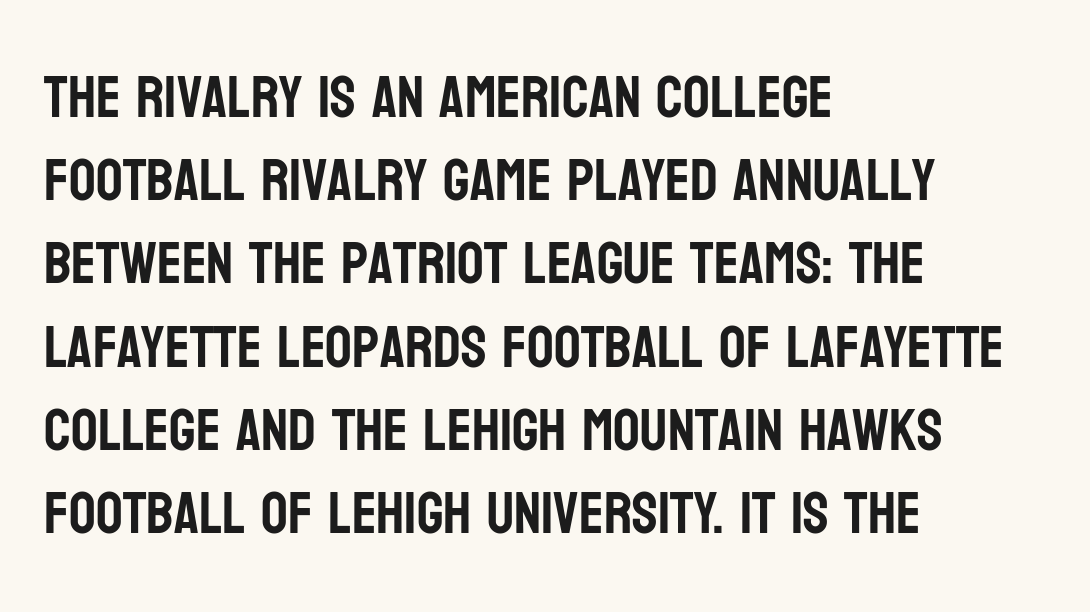
{"serif": "no", "italic": "no", "width": "condensed", "stroke_contrast": "low", "x_height": "large", "monospaced": "no", "underline": "no", "align": "left", "line_spacing": "normal", "line_spacing_ratio": 1.41, "letter_spacing": "normal", "letter_spacing_em": 0.0, "glyph_px": 59}
